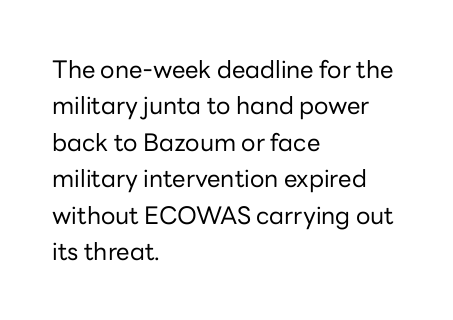
The foot of each line stays bare and open. These lines stack with their left ends in a neat column. Italic: no, the glyphs are upright roman. These lines sit exactly where default settings would place them.
